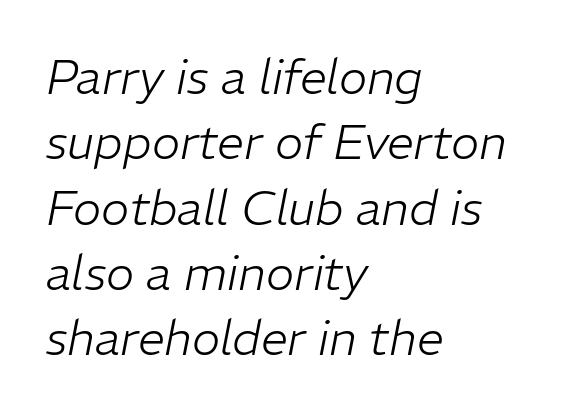
The image shows 48 px light type, italic (leaning right); set left-aligned, normal line spacing (1.36x), normal letter spacing, not underlined; low stroke contrast and a medium x-height.
